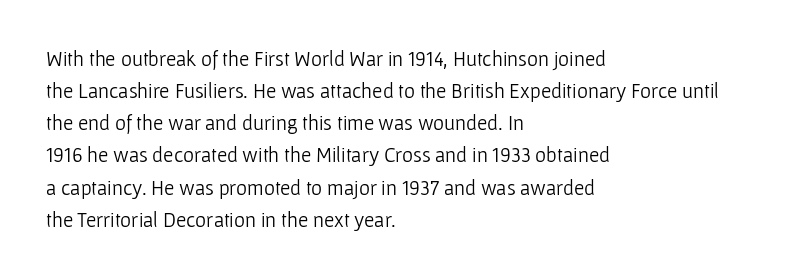
Is the block centered? No — it sits flush against the left margin. Honestly, the row spacing looks completely unremarkable. Check under the words: just untouched page. Ascenders rise straight up at ninety degrees. Nobody touched the tracking dial on this one.
